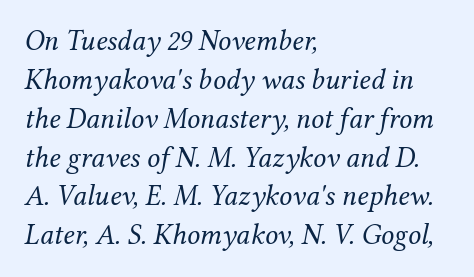
Q: Is the text bold? A: No.
Q: Is the text italic (slanted)? A: Yes, it leans right by about 12 degrees.
Q: Is the typeface a serif or a sans-serif typeface? A: Serif.
Q: Is the text underlined? A: No.
Q: How is the paragraph aligned? A: Left-aligned.
Q: Is the spacing between letters normal or unusually wide? A: Normal.
Q: Is the spacing between lines tight, normal or loose? A: Normal.
Q: Width (condensed, normal, or wide)? A: Normal.
Q: Stroke contrast? A: Medium.
Q: x-height? A: Medium.
Q: Monospaced? A: No.
